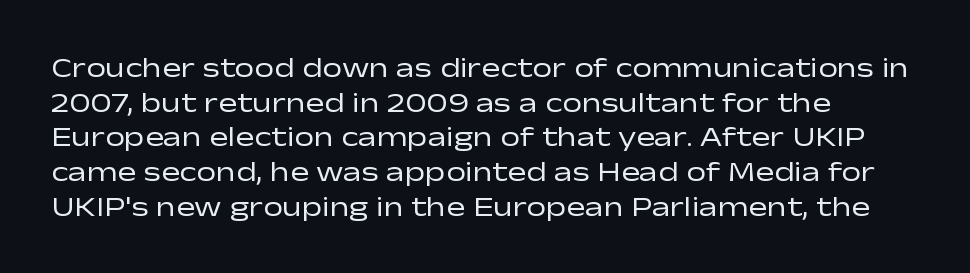
Underlining? Definitely not there. Here the designer chose a conventional face with non-uniform glyph widths. Look at the tracking — it's just the regular setting, nothing added. In CSS terms this would be text-align: left.
